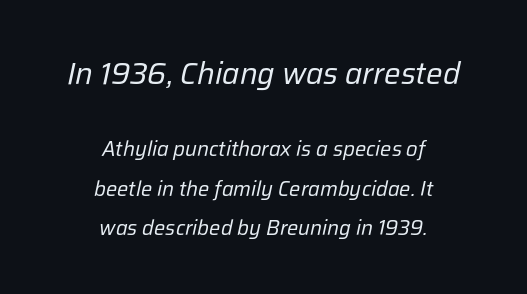
{"italic": "yes", "lean": "right", "slant_degrees": 12, "bold": "no", "weight": "regular", "width": "normal", "stroke_contrast": "low", "x_height": "medium", "monospaced": "no", "underline": "no", "align": "center", "line_spacing": "loose", "line_spacing_ratio": 1.9, "letter_spacing": "normal", "letter_spacing_em": 0.0, "larger_block": "first", "size_ratio": 1.48, "glyph_px": 31}
